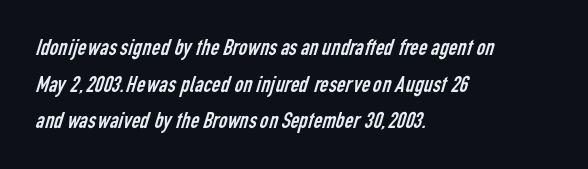
Q: Is the text bold? A: No.
Q: Is the text underlined? A: No.
Q: How is the paragraph aligned? A: Left-aligned.
Q: Is the spacing between letters normal or unusually wide? A: Normal.
Q: Is the spacing between lines tight, normal or loose? A: Normal.
